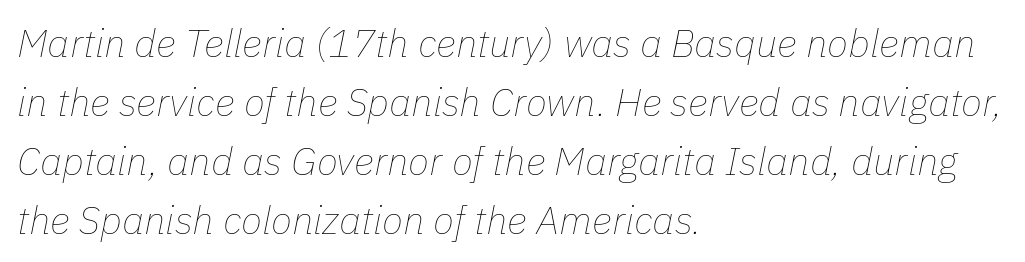
The image shows 39 px thin type, italic (leaning right); set left-aligned, normal line spacing (1.51x), normal letter spacing, not underlined; low stroke contrast and a medium x-height.
